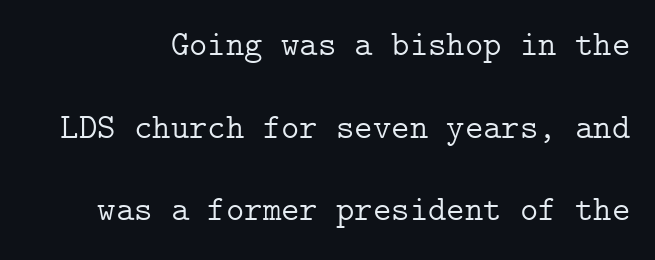
{"serif": "yes", "italic": "no", "bold": "no", "weight": "light", "width": "normal", "stroke_contrast": "low", "x_height": "medium", "underline": "no", "line_spacing": "loose", "line_spacing_ratio": 2.36, "letter_spacing": "normal", "letter_spacing_em": 0.0, "glyph_px": 35}
